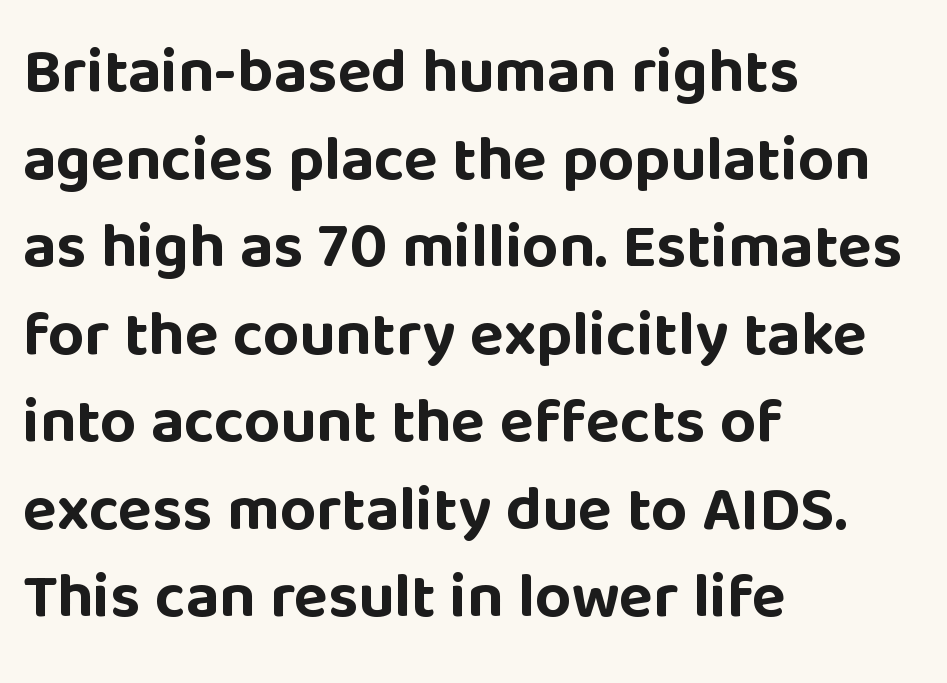
{"serif": "no", "italic": "no", "bold": "yes", "weight": "bold", "width": "normal", "stroke_contrast": "low", "x_height": "large", "monospaced": "no", "underline": "no", "align": "left", "line_spacing": "normal", "line_spacing_ratio": 1.39, "letter_spacing": "normal", "letter_spacing_em": 0.0, "glyph_px": 63}
